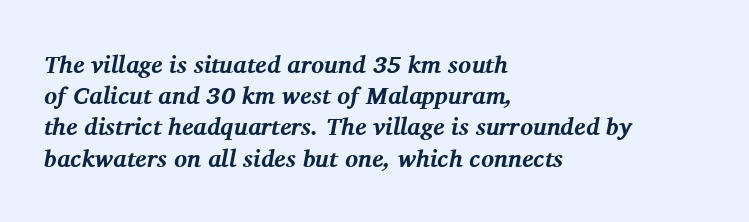
{"italic": "yes", "lean": "right", "slant_degrees": 11, "bold": "yes", "underline": "no", "align": "left", "line_spacing": "normal", "line_spacing_ratio": 1.3, "letter_spacing": "normal", "letter_spacing_em": 0.0, "glyph_px": 24}
